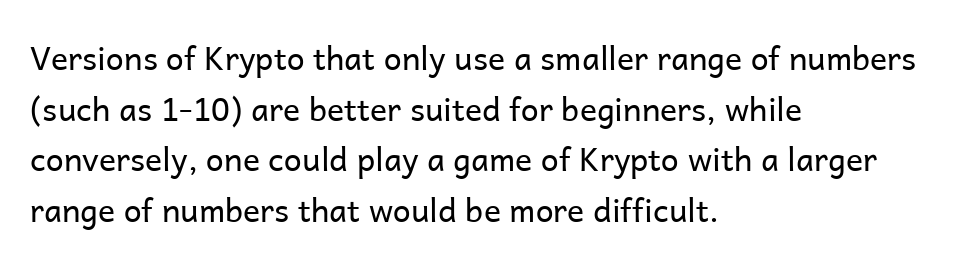
The image shows 32 px regular-weight sans-serif type, upright; set left-aligned, normal line spacing (1.58x), normal letter spacing, not underlined; low stroke contrast and a medium x-height.
